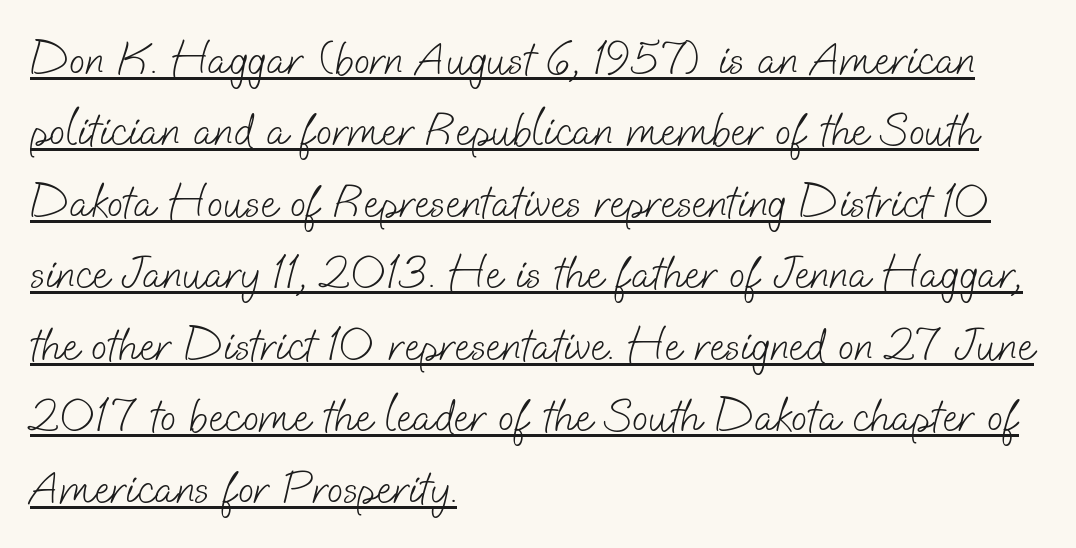
The image shows 47 px light sans-serif type; set left-aligned, normal line spacing (1.52x), normal letter spacing, underlined; low stroke contrast and a small x-height.
